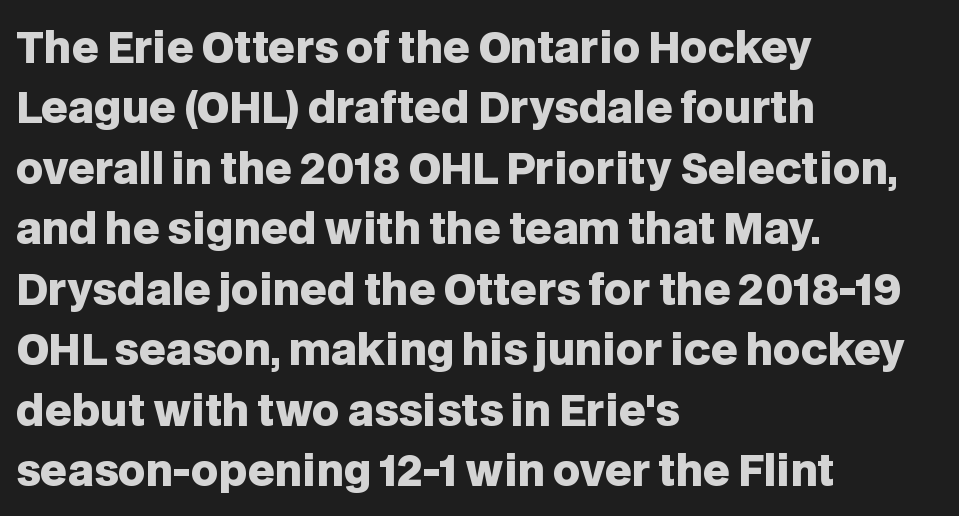
The image shows 42 px heavy sans-serif type, upright; set left-aligned, normal line spacing (1.44x), normal letter spacing, not underlined; low stroke contrast and a large x-height.
